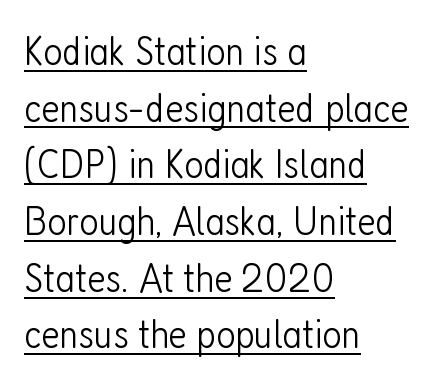
Q: Is the text bold? A: No.
Q: Is the text italic (slanted)? A: No, it is upright.
Q: Is the typeface a serif or a sans-serif typeface? A: Sans-serif.
Q: Is the text underlined? A: Yes.
Q: How is the paragraph aligned? A: Left-aligned.
Q: Is the spacing between letters normal or unusually wide? A: Normal.
Q: Is the spacing between lines tight, normal or loose? A: Normal.
Q: Width (condensed, normal, or wide)? A: Condensed.
Q: Stroke contrast? A: Low.
Q: x-height? A: Medium.
Q: Monospaced? A: No.
